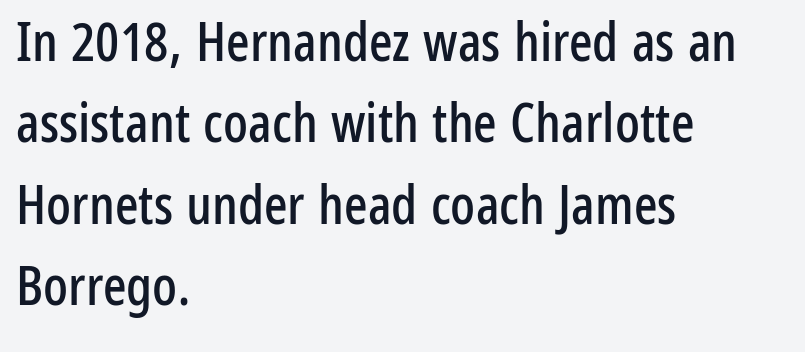
Q: Is the text italic (slanted)? A: No, it is upright.
Q: Is the typeface a serif or a sans-serif typeface? A: Sans-serif.
Q: Is the text underlined? A: No.
Q: How is the paragraph aligned? A: Left-aligned.
Q: Is the spacing between letters normal or unusually wide? A: Normal.
Q: Is the spacing between lines tight, normal or loose? A: Normal.
Q: Width (condensed, normal, or wide)? A: Condensed.
Q: Stroke contrast? A: Low.
Q: x-height? A: Medium.
Q: Monospaced? A: No.
